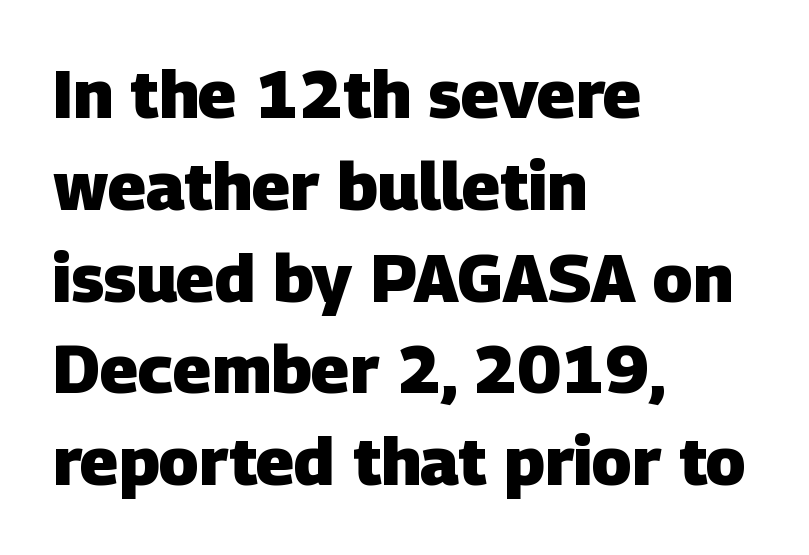
The image shows 67 px heavy sans-serif type; set left-aligned, normal line spacing (1.37x), normal letter spacing, not underlined; low stroke contrast and a large x-height.
